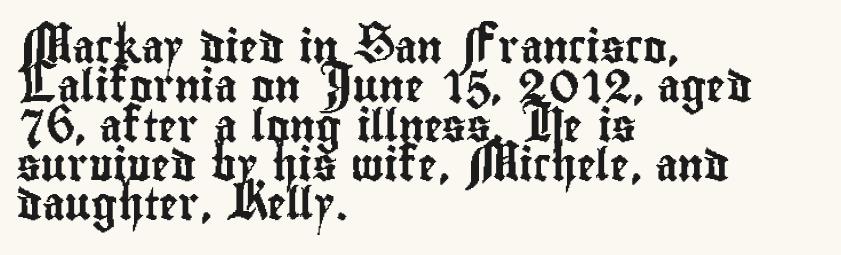
The image shows 32 px condensed sans-serif type, upright; set left-aligned, line spacing 1.23x, normal letter spacing, not underlined; low stroke contrast and a small x-height.
